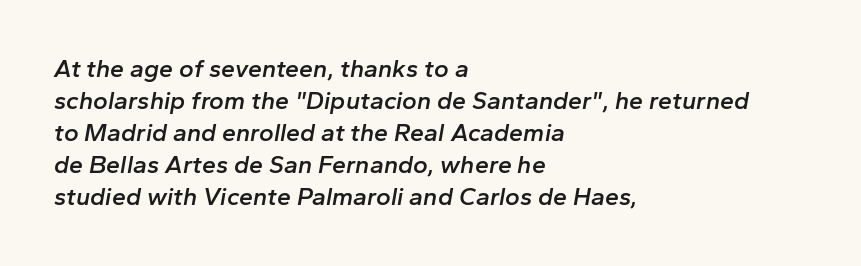
The image shows 25 px text type, italic (leaning right); set left-aligned, normal line spacing (1.28x), normal letter spacing, not underlined.
